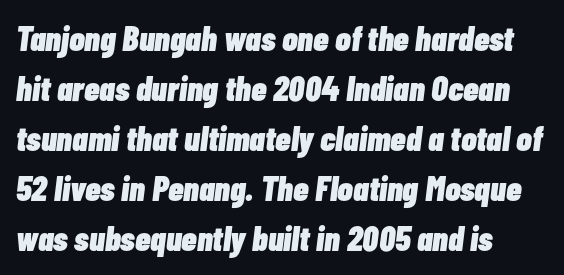
The image shows 35 px heavy, condensed type, italic (leaning right); set left-aligned, normal line spacing (1.43x), normal letter spacing, not underlined; low stroke contrast and a medium x-height.
